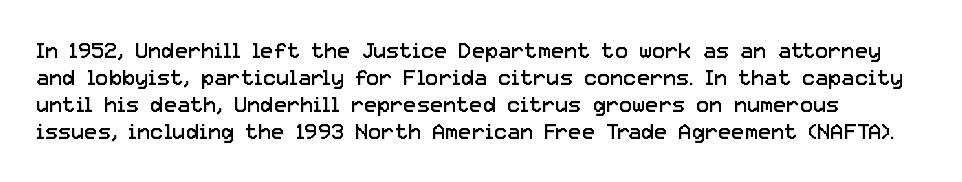
The image shows 22 px text type, upright; set line spacing 1.22x, normal letter spacing, not underlined.
